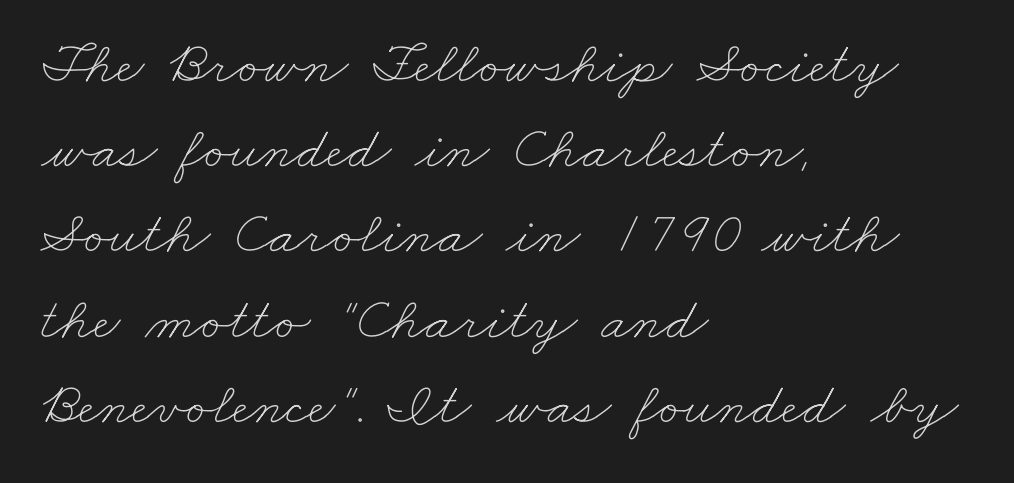
{"bold": "no", "weight": "thin", "width": "wide", "stroke_contrast": "low", "x_height": "small", "monospaced": "no", "underline": "no", "align": "left", "line_spacing": "normal", "line_spacing_ratio": 1.42, "letter_spacing": "normal", "letter_spacing_em": 0.0, "glyph_px": 60}
